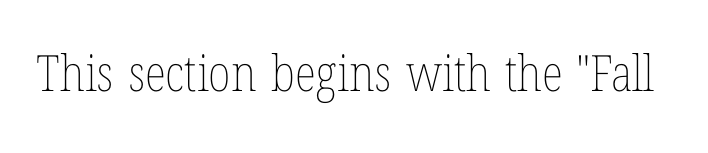
{"italic": "no", "bold": "no", "weight": "thin", "width": "condensed", "stroke_contrast": "low", "x_height": "medium", "monospaced": "no", "underline": "no", "letter_spacing": "normal", "letter_spacing_em": 0.0, "glyph_px": 50}
